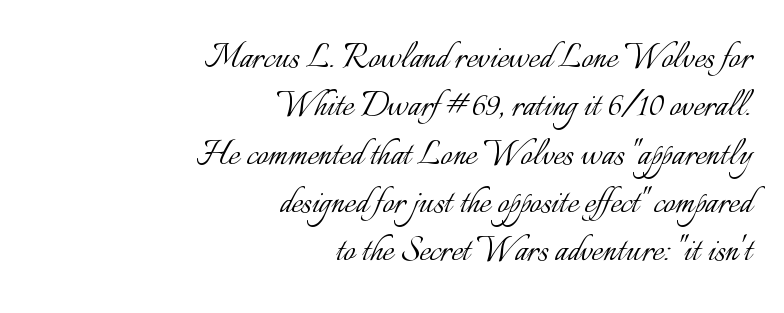
Q: Is the text bold? A: No.
Q: Is the text italic (slanted)? A: Yes.
Q: Is the text underlined? A: No.
Q: How is the paragraph aligned? A: Right-aligned.
Q: Is the spacing between letters normal or unusually wide? A: Normal.
Q: Is the spacing between lines tight, normal or loose? A: Tight.
Q: Width (condensed, normal, or wide)? A: Normal.
Q: Stroke contrast? A: Low.
Q: x-height? A: Small.
Q: Monospaced? A: No.
